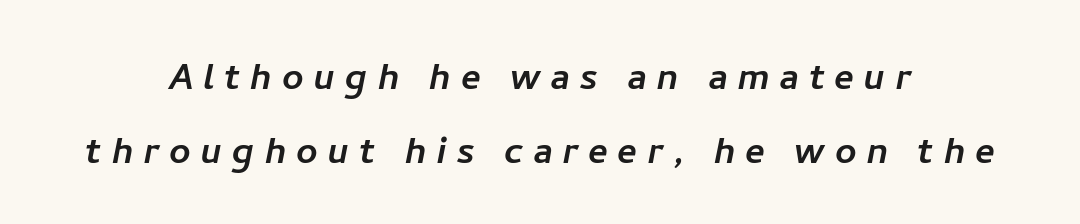
Q: Is the typeface a serif or a sans-serif typeface? A: Sans-serif.
Q: Is the text underlined? A: No.
Q: How is the paragraph aligned? A: Centered.
Q: Is the spacing between letters normal or unusually wide? A: Unusually wide.
Q: Is the spacing between lines tight, normal or loose? A: Normal.
Q: Width (condensed, normal, or wide)? A: Normal.
Q: Stroke contrast? A: Low.
Q: x-height? A: Medium.
Q: Monospaced? A: No.
